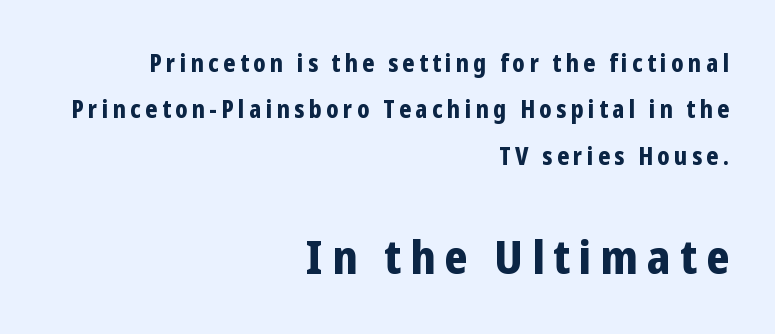
You get the small type first, then a jump to larger type. The strokes are fattened all the way to bold. The face used here is proportionally spaced, like ordinary book or web type. The letters carry no serifs — their stems end cleanly without finishing strokes. The letters stand straight up with perfectly vertical stems. The line-height multiplier appears high, well above default.
